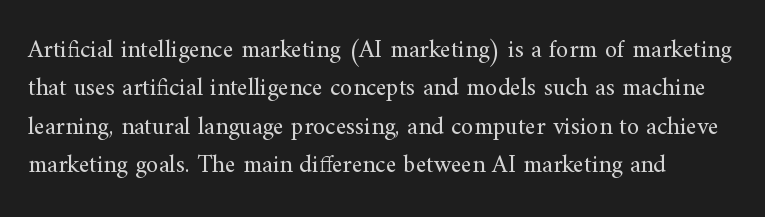
{"italic": "no", "bold": "no", "underline": "no", "align": "left", "line_spacing": "normal", "line_spacing_ratio": 1.54, "letter_spacing": "normal", "letter_spacing_em": 0.0, "glyph_px": 25}
